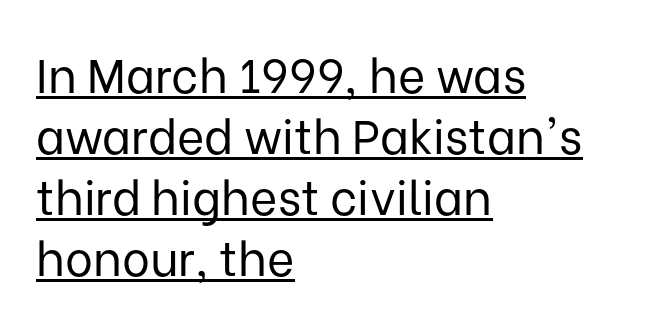
Q: Is the text bold? A: No.
Q: Is the text italic (slanted)? A: No, it is upright.
Q: Is the typeface a serif or a sans-serif typeface? A: Sans-serif.
Q: Is the text underlined? A: Yes.
Q: How is the paragraph aligned? A: Left-aligned.
Q: Is the spacing between letters normal or unusually wide? A: Normal.
Q: Is the spacing between lines tight, normal or loose? A: Normal.
Q: Width (condensed, normal, or wide)? A: Normal.
Q: Stroke contrast? A: Low.
Q: x-height? A: Medium.
Q: Monospaced? A: No.
